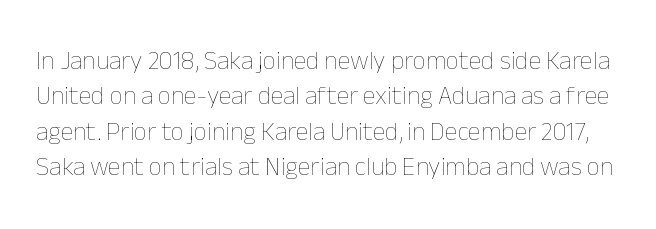
Spacing between characters is what you'd get straight out of the box. Honestly, the row spacing looks completely unremarkable. A light-to-regular cut is what we see here. Just letters on the line, the space beneath them empty. This is the regular roman posture of the typeface.
